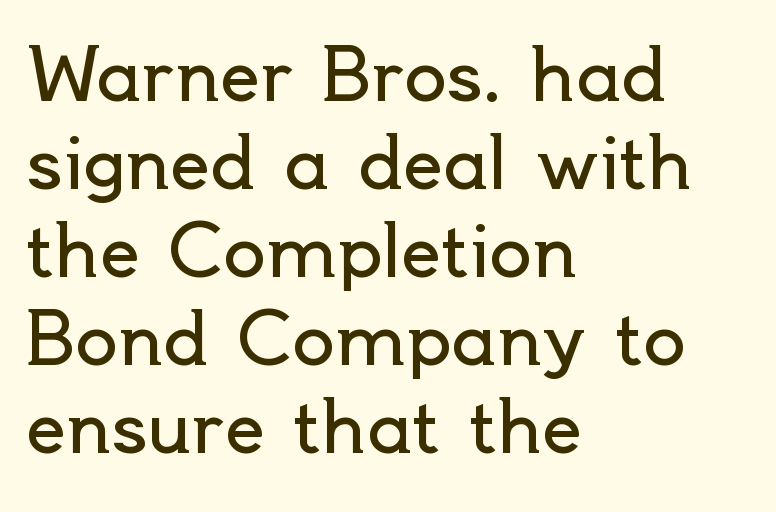
Descender tails drop into unmarked territory. Summary of weight: not heavy and not bold. The letters advance in unequal steps, a hallmark of proportional type. Default kerning and tracking; the words read as compact shapes. Italic? Not at all — the glyphs are vertical. Layout note: lines flush left.
